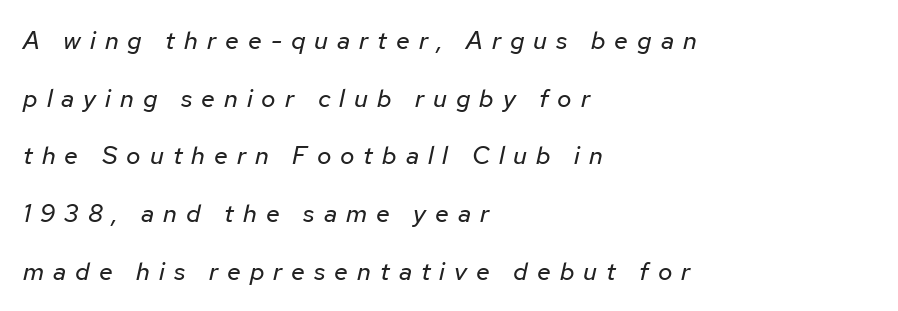
{"italic": "yes", "lean": "right", "slant_degrees": 12, "bold": "no", "underline": "no", "align": "left", "line_spacing": "loose", "line_spacing_ratio": 2.31, "letter_spacing": "wide", "letter_spacing_em": 0.36, "glyph_px": 25}
